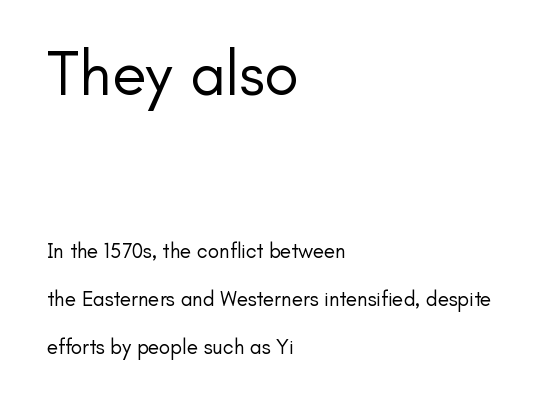
{"serif": "no", "italic": "no", "bold": "no", "weight": "regular", "width": "normal", "stroke_contrast": "low", "x_height": "small", "monospaced": "no", "underline": "no", "align": "left", "line_spacing": "loose", "line_spacing_ratio": 2.29, "letter_spacing": "normal", "letter_spacing_em": 0.0, "larger_block": "first", "size_ratio": 3.0, "glyph_px": 63}
